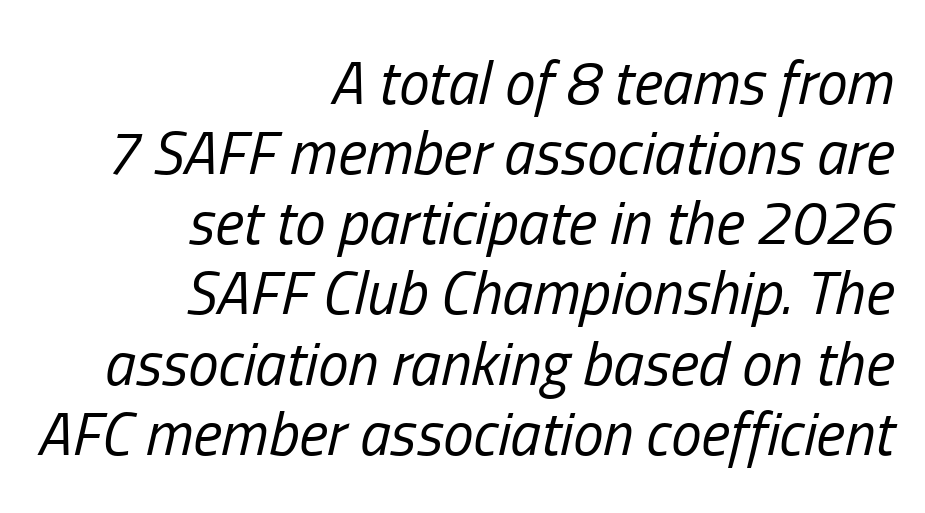
Q: Is the text bold? A: No.
Q: Is the text italic (slanted)? A: Yes, it leans right by about 13 degrees.
Q: Is the text underlined? A: No.
Q: How is the paragraph aligned? A: Right-aligned.
Q: Is the spacing between letters normal or unusually wide? A: Normal.
Q: Is the spacing between lines tight, normal or loose? A: Tight.
Q: Width (condensed, normal, or wide)? A: Condensed.
Q: Stroke contrast? A: Low.
Q: x-height? A: Medium.
Q: Monospaced? A: No.
